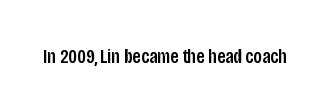
{"italic": "no", "underline": "no", "letter_spacing": "normal", "letter_spacing_em": 0.0, "glyph_px": 21}
